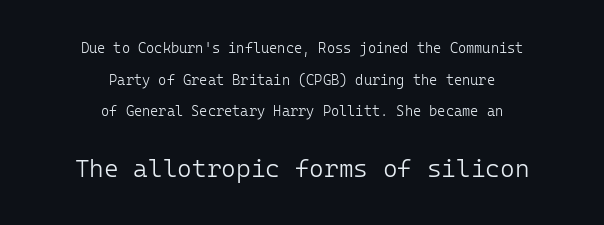
The image shows 25 px text type, upright; set centered, loose line spacing (2.26x), normal letter spacing, not underlined; the second (bottom) block is 1.79x larger.
